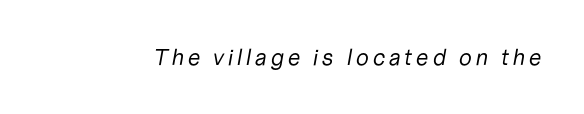
{"italic": "yes", "lean": "right", "slant_degrees": 10, "bold": "no", "underline": "no", "glyph_px": 23}
